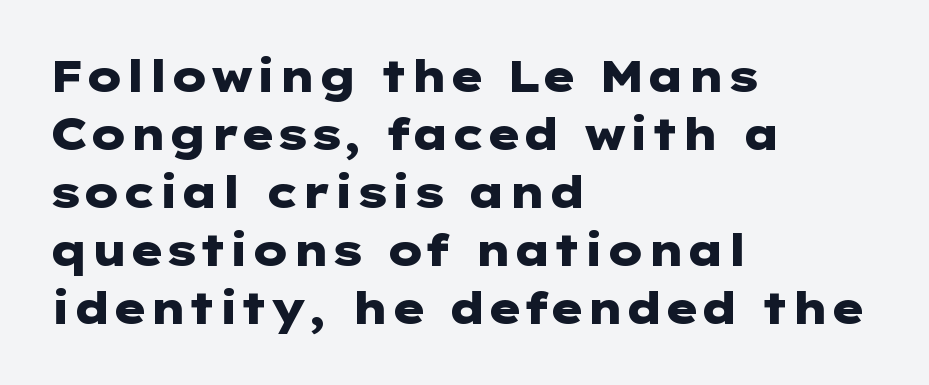
{"serif": "no", "italic": "no", "bold": "yes", "weight": "heavy", "width": "wide", "stroke_contrast": "low", "x_height": "medium", "underline": "no", "align": "left", "line_spacing": "normal", "line_spacing_ratio": 1.35, "letter_spacing": "normal", "letter_spacing_em": 0.0, "glyph_px": 43}
